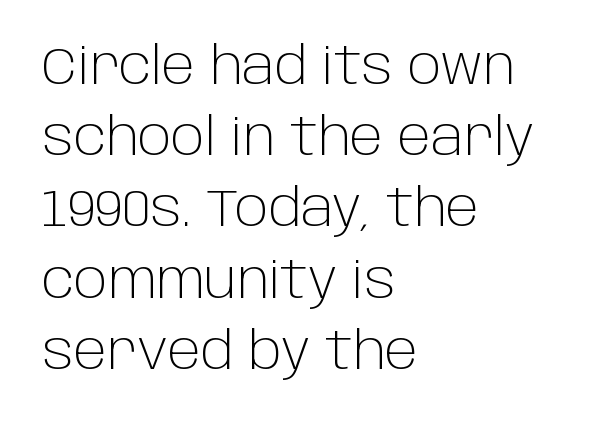
The image shows 52 px light sans-serif type, upright; set left-aligned, normal line spacing (1.37x), normal letter spacing, not underlined; low stroke contrast and a large x-height.
